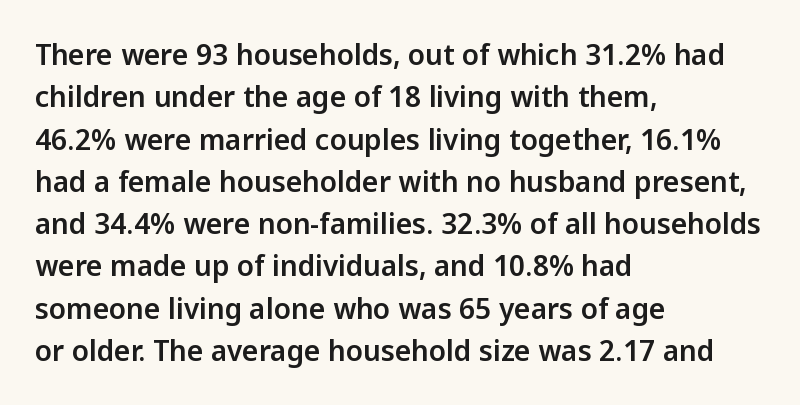
These lines sit exactly where default settings would place them. The rendering keeps characters at their native spacing. Style check: upright. Font category for this specimen: sans-serif. The typesetter chose a ragged-right arrangement here.
